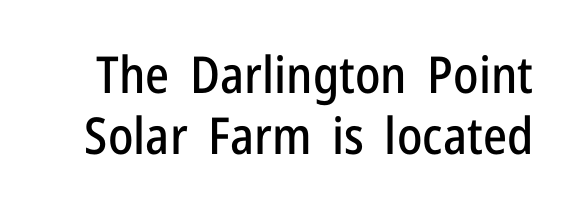
The typeface chosen for these lines omits serifs. The specimen omits any rule beneath the text block's lines. No italicization has been applied; the sample stays upright. Here the glyphs are tracked normally, forming tight word shapes. Each letter keeps its own natural width here, so spacing adapts to shape.
